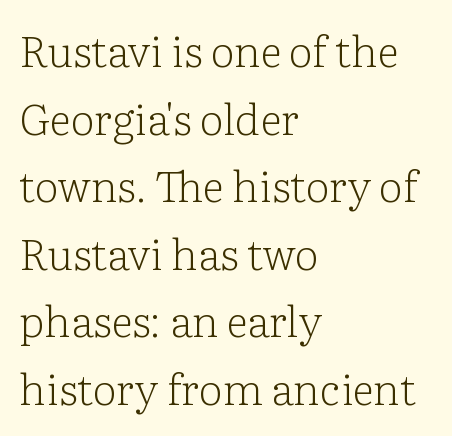
Q: Is the text bold? A: No.
Q: Is the text italic (slanted)? A: No, it is upright.
Q: Is the typeface a serif or a sans-serif typeface? A: Serif.
Q: Is the text underlined? A: No.
Q: How is the paragraph aligned? A: Left-aligned.
Q: Is the spacing between letters normal or unusually wide? A: Normal.
Q: Is the spacing between lines tight, normal or loose? A: Normal.
Q: Width (condensed, normal, or wide)? A: Normal.
Q: Stroke contrast? A: Low.
Q: x-height? A: Medium.
Q: Monospaced? A: No.
